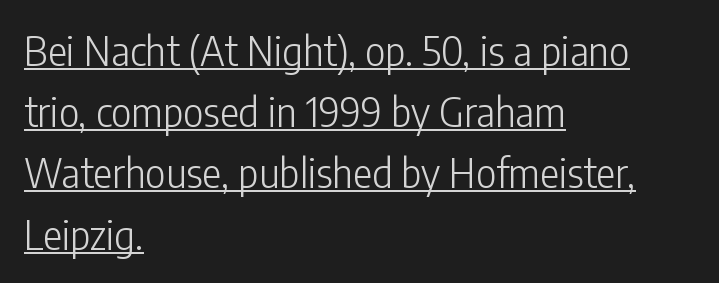
Q: Is the text bold? A: No.
Q: Is the text italic (slanted)? A: No, it is upright.
Q: Is the typeface a serif or a sans-serif typeface? A: Sans-serif.
Q: Is the text underlined? A: Yes.
Q: How is the paragraph aligned? A: Left-aligned.
Q: Is the spacing between letters normal or unusually wide? A: Normal.
Q: Is the spacing between lines tight, normal or loose? A: Normal.
Q: Width (condensed, normal, or wide)? A: Condensed.
Q: Stroke contrast? A: Low.
Q: x-height? A: Medium.
Q: Monospaced? A: No.
